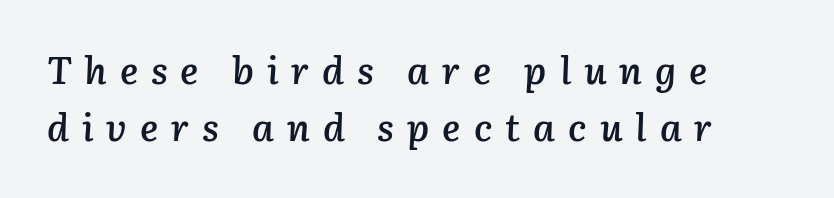
{"italic": "yes", "lean": "right", "slant_degrees": 3, "bold": "semi", "weight": "semibold", "width": "normal", "stroke_contrast": "low", "x_height": "medium", "monospaced": "no", "underline": "no", "align": "left", "line_spacing": "normal", "line_spacing_ratio": 1.49, "letter_spacing": "wide", "letter_spacing_em": 0.34, "glyph_px": 38}
